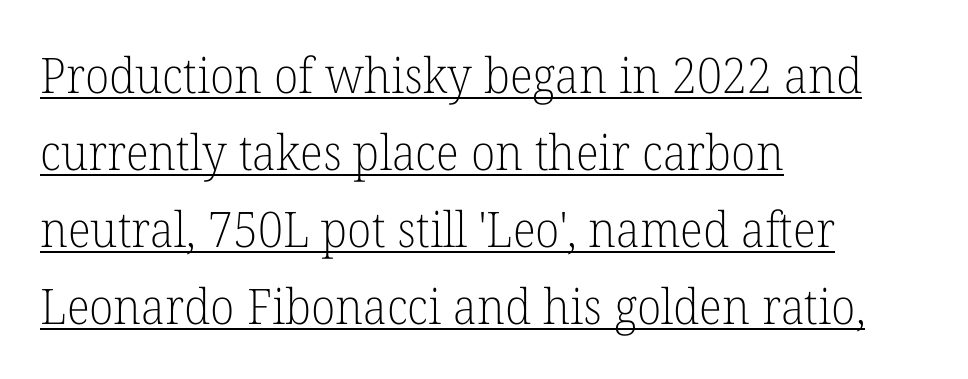
The image shows 49 px light serif type, upright; set left-aligned, normal line spacing (1.57x), normal letter spacing, underlined; low stroke contrast and a medium x-height.
